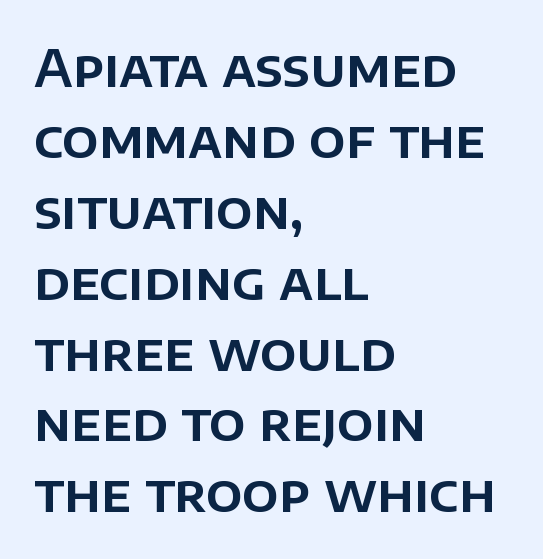
Casual observation: everything's shoved over to the left. Italic? Not at all — the glyphs are vertical. The string is rendered with underlining switched off. Does extra space separate the letters? No, they use regular spacing.
